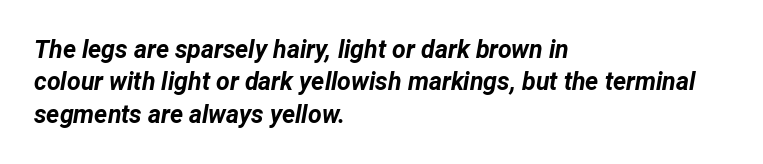
{"italic": "yes", "lean": "right", "slant_degrees": 12, "bold": "yes", "underline": "no", "align": "left", "line_spacing": "normal", "line_spacing_ratio": 1.3, "letter_spacing": "normal", "letter_spacing_em": 0.0, "glyph_px": 25}
